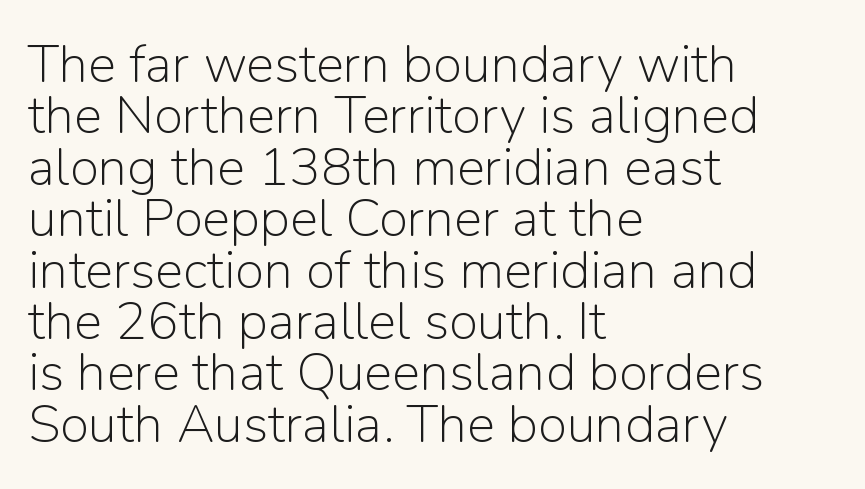
Honestly, the rows look squashed on top of each other. The weight tops out at a normal text grade. What kind of face is this? One without serifs — a sans. The letters stand upright; this is a roman face. Is this a fixed-width face? No — the glyphs have proportional, varying widths. Standard letterfit; no display-style spreading of the glyphs.
